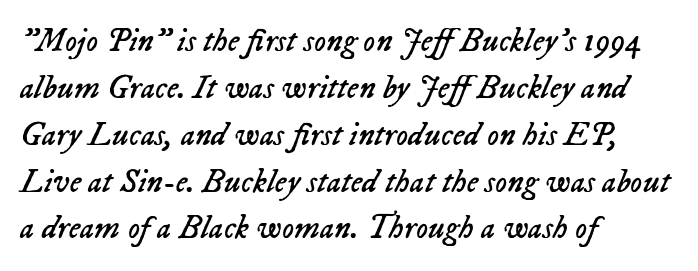
Q: Is the text bold? A: No.
Q: Is the text italic (slanted)? A: Yes, it leans right by about 23 degrees.
Q: Is the text underlined? A: No.
Q: How is the paragraph aligned? A: Left-aligned.
Q: Is the spacing between letters normal or unusually wide? A: Normal.
Q: Is the spacing between lines tight, normal or loose? A: Normal.
Q: Width (condensed, normal, or wide)? A: Normal.
Q: Stroke contrast? A: Low.
Q: x-height? A: Medium.
Q: Monospaced? A: No.
